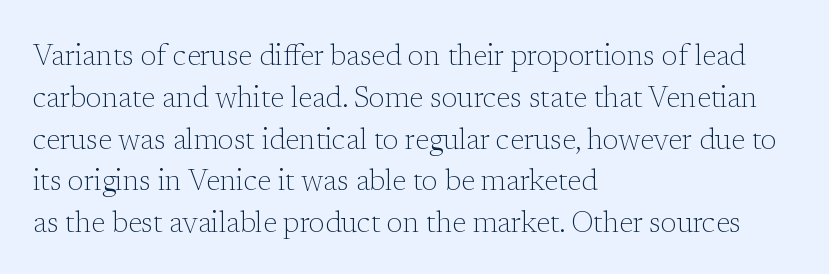
The image shows 29 px light serif type, upright; set left-aligned, normal line spacing (1.44x), normal letter spacing, not underlined; low stroke contrast and a medium x-height.
